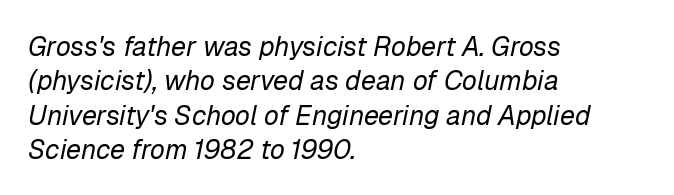
{"italic": "yes", "lean": "right", "slant_degrees": 12, "bold": "no", "underline": "no", "align": "left", "line_spacing": "normal", "line_spacing_ratio": 1.27, "letter_spacing": "normal", "letter_spacing_em": 0.0, "glyph_px": 27}
